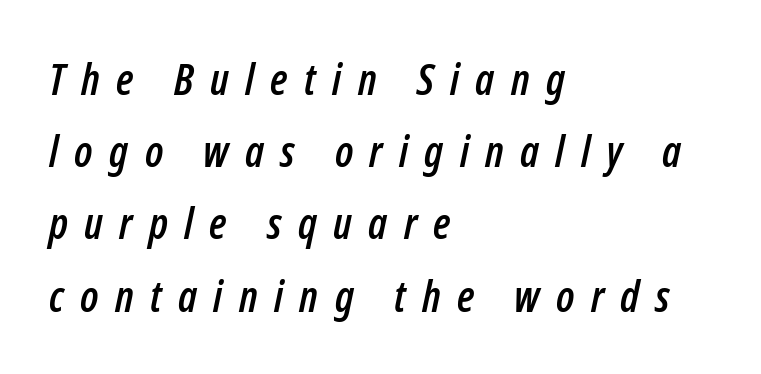
The image shows 43 px condensed type, italic (leaning right); set left-aligned, normal line spacing (1.68x), unusually wide letter spacing (+0.38 em), not underlined; low stroke contrast and a medium x-height.
